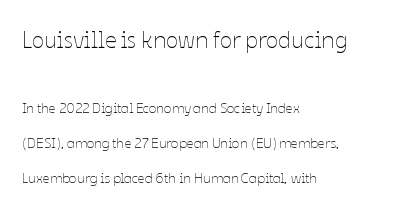
Observe the ordinary spacing: letters are neighbours, not strangers. Caption: multi-line text, flush left, ragged right. Scale decreases going downward across the two blocks. The glyphs are unaccompanied by any horizontal stroke below them. The font sits on the lighter half of the weight spectrum, regular included. The rendering uses a large line-height, opening up the rows.
